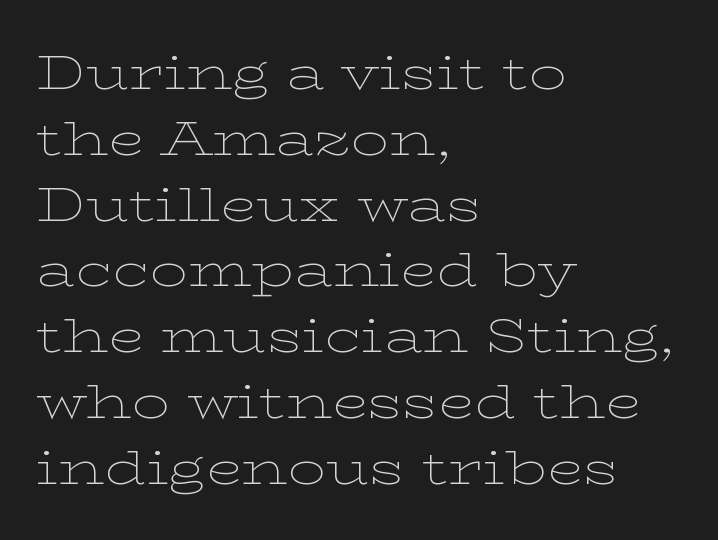
The image shows 47 px thin, wide serif type, upright; set left-aligned, normal line spacing (1.4x), normal letter spacing, not underlined; low stroke contrast and a medium x-height.
